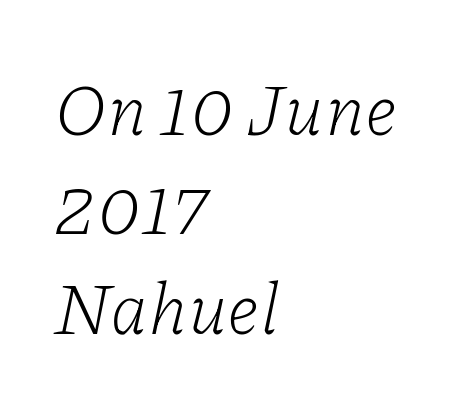
The image shows 73 px light serif type, italic (leaning right); set left-aligned, normal line spacing (1.36x), normal letter spacing, not underlined; low stroke contrast and a medium x-height.
